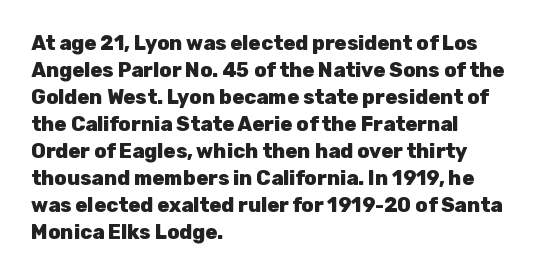
The image shows 20 px bold type, upright; set left-aligned, normal line spacing (1.35x), normal letter spacing, not underlined.
